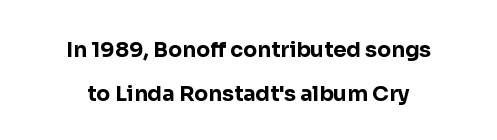
Tall strokes in this sample are plumb rather than angled. Leading: increased. Nobody touched the tracking dial on this one. The zone under the glyphs is completely vacant. Is the block centered? Yes — each line is placed symmetrically about the middle.
